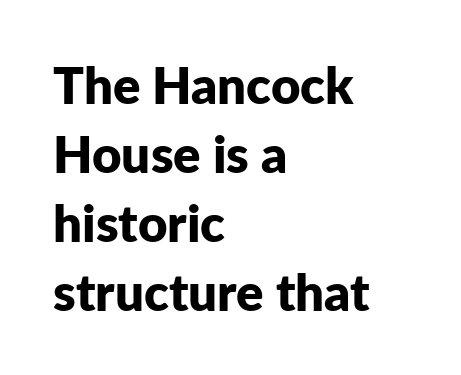
The image shows 51 px bold sans-serif type, upright; set left-aligned, normal line spacing (1.35x), normal letter spacing, not underlined; low stroke contrast and a medium x-height.
